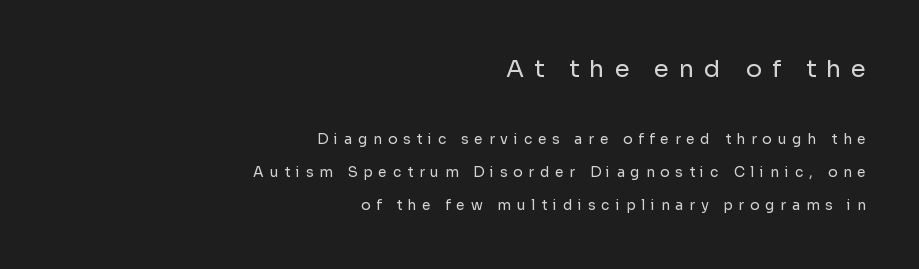
The glyphs are unaccompanied by any horizontal stroke below them. Each word looks stretched out because of the extra space between its letters. Large over small — that's the arrangement of the two blocks here. All the whitespace from short lines collects on the left. This reads as an unemphasized weight, regular at the heaviest. Line spacing here is loose.
